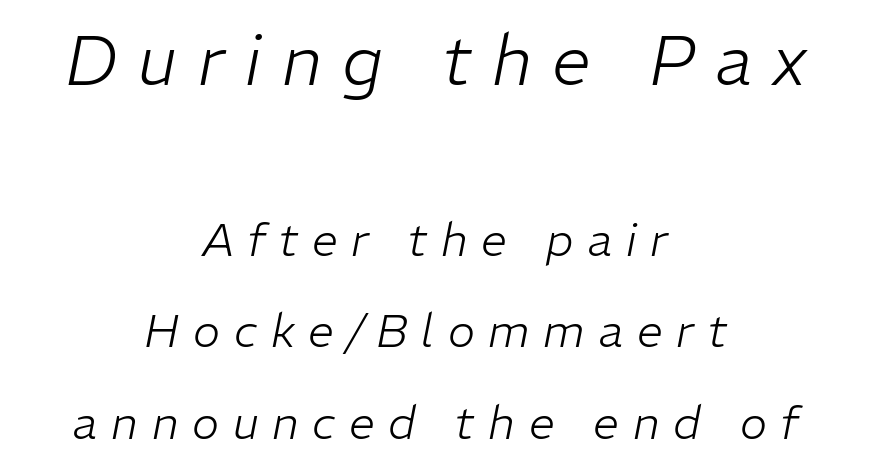
Large over small — that's the arrangement of the two blocks here. The baseline area is clear. Think standard paragraph weight, or any step lighter than that. You could fit nearly another row in the gap between these rows. Think of a printed novel: that variable character pitch is what you see here.
